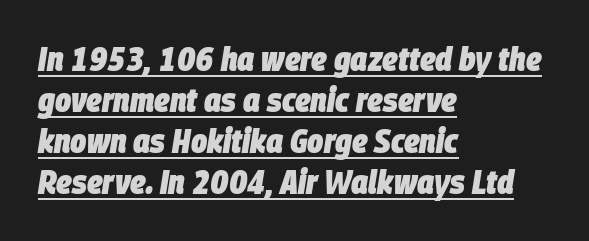
{"italic": "yes", "lean": "right", "slant_degrees": 9, "bold": "yes", "weight": "heavy", "width": "condensed", "stroke_contrast": "low", "x_height": "large", "monospaced": "no", "underline": "yes", "align": "left", "line_spacing_ratio": 1.21, "letter_spacing": "normal", "letter_spacing_em": 0.0, "glyph_px": 34}
